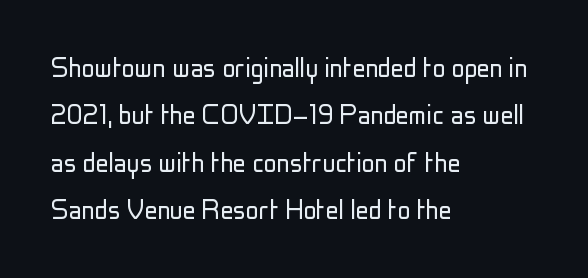
{"serif": "no", "italic": "no", "bold": "no", "weight": "light", "width": "condensed", "stroke_contrast": "low", "x_height": "medium", "monospaced": "no", "underline": "no", "align": "left", "line_spacing": "normal", "line_spacing_ratio": 1.48, "letter_spacing": "normal", "letter_spacing_em": 0.0, "glyph_px": 32}
